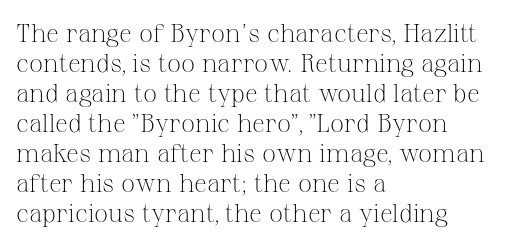
Q: Is the text bold? A: No.
Q: Is the text italic (slanted)? A: No, it is upright.
Q: Is the text underlined? A: No.
Q: How is the paragraph aligned? A: Left-aligned.
Q: Is the spacing between letters normal or unusually wide? A: Normal.
